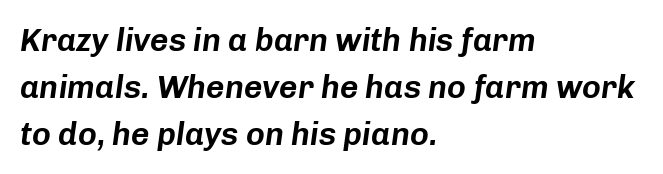
All the whitespace from short lines collects on the right. These lines were composed using italics. Characters follow at the spacing the type designer built in. Descenders hang freely into open space.
